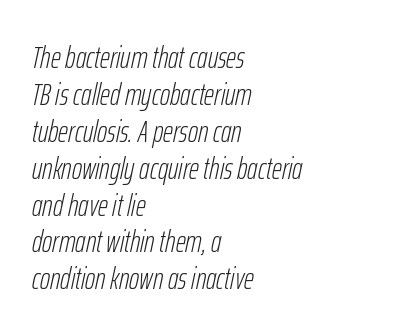
The image shows 31 px light, condensed type, italic (leaning right); set left-aligned, line spacing 1.19x, normal letter spacing, not underlined; low stroke contrast and a medium x-height.
